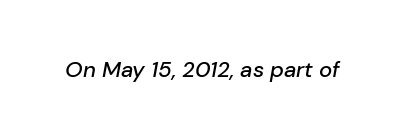
The image shows 22 px text type, italic (leaning right); set normal letter spacing, not underlined.
